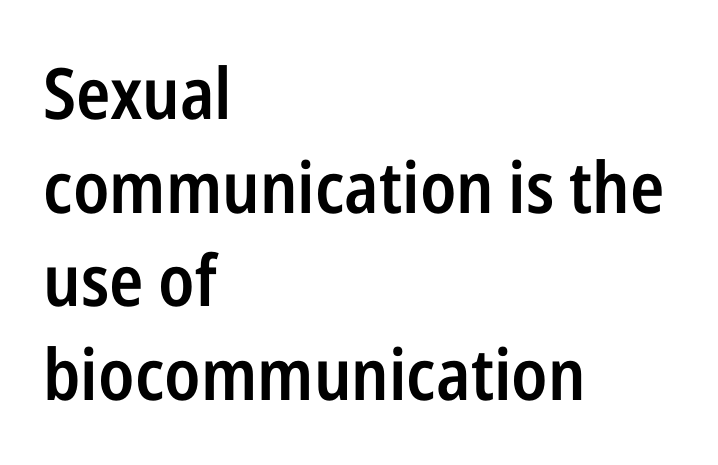
{"serif": "no", "italic": "no", "bold": "semi", "weight": "semibold", "width": "condensed", "stroke_contrast": "low", "x_height": "medium", "monospaced": "no", "underline": "no", "align": "left", "line_spacing": "normal", "line_spacing_ratio": 1.32, "letter_spacing": "normal", "letter_spacing_em": 0.0, "glyph_px": 71}
